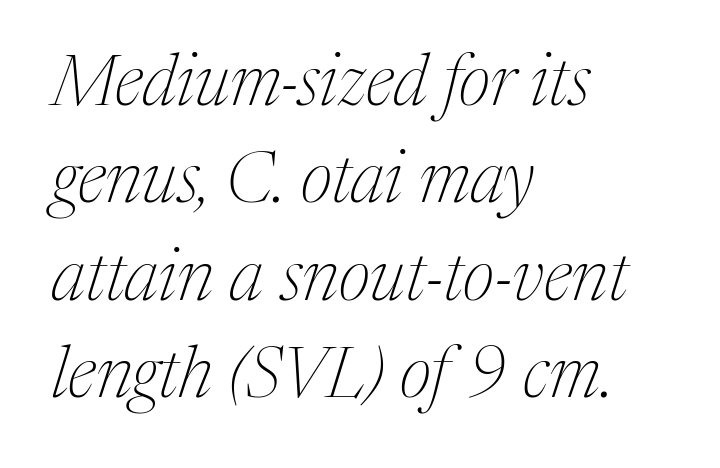
The image shows 71 px thin serif type, italic (leaning right); set left-aligned, normal line spacing (1.37x), normal letter spacing, not underlined; medium stroke contrast and a medium x-height.
